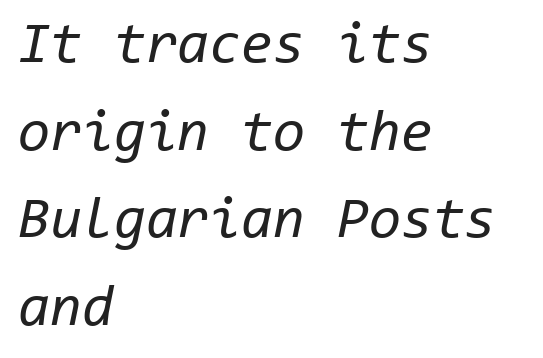
Each line starts at the same left margin while the right side varies. When letters slant like this, we call the style italic. The space beneath each line is pristine and unruled. Stroke mass is kept to a normal reading level or below.
